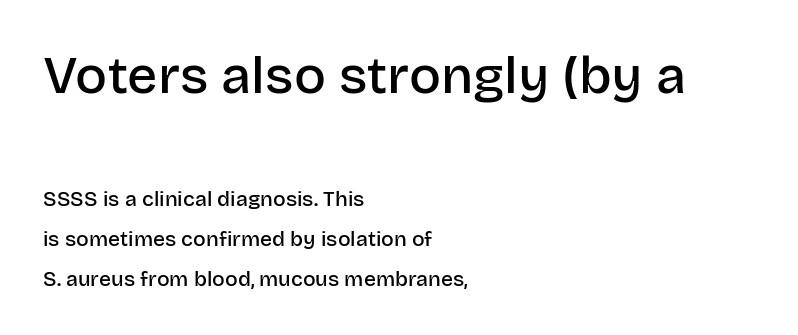
Q: Is the text bold? A: Semi-bold.
Q: Is the text italic (slanted)? A: No, it is upright.
Q: Is the typeface a serif or a sans-serif typeface? A: Sans-serif.
Q: Is the text underlined? A: No.
Q: How is the paragraph aligned? A: Left-aligned.
Q: Is the spacing between letters normal or unusually wide? A: Normal.
Q: Is the spacing between lines tight, normal or loose? A: Loose.
Q: Which block of text is set in a larger size, the first (top) or the second (bottom)? A: The first (top) one.
Q: Width (condensed, normal, or wide)? A: Normal.
Q: Stroke contrast? A: Low.
Q: x-height? A: Large.
Q: Monospaced? A: No.
